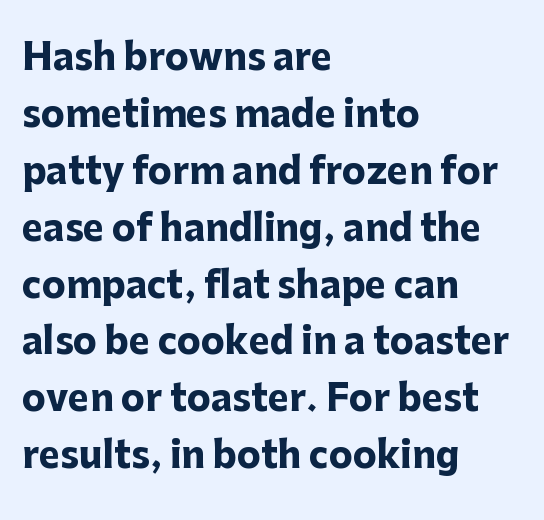
Q: Is the text bold? A: Yes.
Q: Is the text italic (slanted)? A: No, it is upright.
Q: Is the typeface a serif or a sans-serif typeface? A: Sans-serif.
Q: Is the text underlined? A: No.
Q: How is the paragraph aligned? A: Left-aligned.
Q: Is the spacing between letters normal or unusually wide? A: Normal.
Q: Is the spacing between lines tight, normal or loose? A: Normal.
Q: Width (condensed, normal, or wide)? A: Normal.
Q: Stroke contrast? A: Low.
Q: x-height? A: Medium.
Q: Monospaced? A: No.
